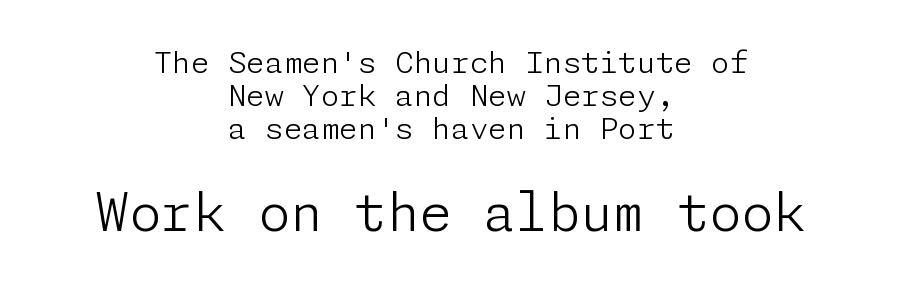
{"serif": "no", "italic": "no", "bold": "no", "weight": "light", "width": "normal", "stroke_contrast": "low", "x_height": "medium", "underline": "no", "align": "center", "line_spacing": "tight", "line_spacing_ratio": 1.1, "letter_spacing": "normal", "letter_spacing_em": 0.0, "larger_block": "second", "size_ratio": 1.73, "glyph_px": 52}
